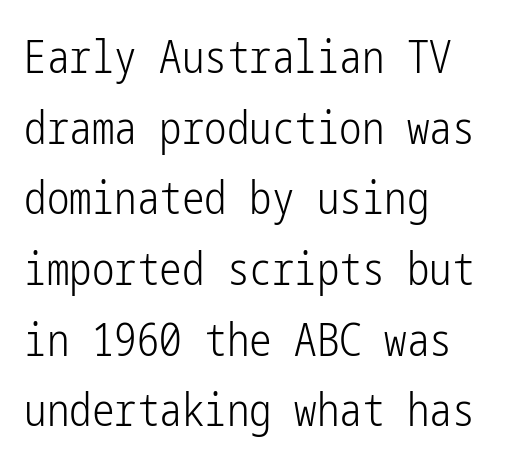
{"serif": "no", "italic": "no", "bold": "no", "weight": "light", "width": "condensed", "stroke_contrast": "low", "x_height": "medium", "underline": "no", "align": "left", "line_spacing": "normal", "line_spacing_ratio": 1.57, "letter_spacing": "normal", "letter_spacing_em": 0.0, "glyph_px": 45}
